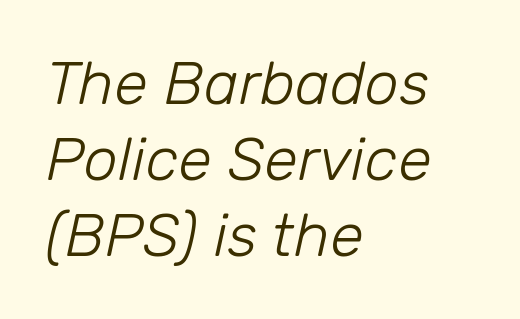
The cut favours lightness, reaching ordinary text weight at its darkest. The face used here has a pronounced slope to its letters. In terms of letterspacing, this is plain default setting. Vertical spacing — default.
